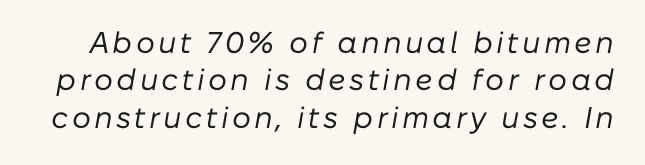
{"italic": "yes", "lean": "right", "slant_degrees": 10, "bold": "no", "weight": "regular", "width": "normal", "stroke_contrast": "low", "x_height": "medium", "monospaced": "no", "underline": "no", "line_spacing": "normal", "line_spacing_ratio": 1.25, "glyph_px": 30}
